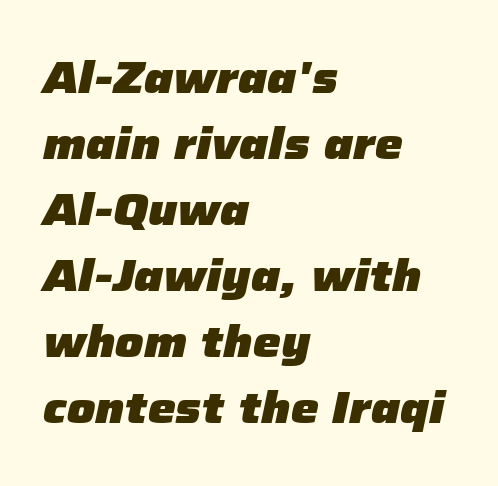
Posture: slanted. Notice how thick the strokes are: this is what a full bold looks like. Each letter keeps its own natural width here, so spacing adapts to shape. This rendering features lettering with no underline. Compared with a centered layout, this one pins lines to the left instead.
